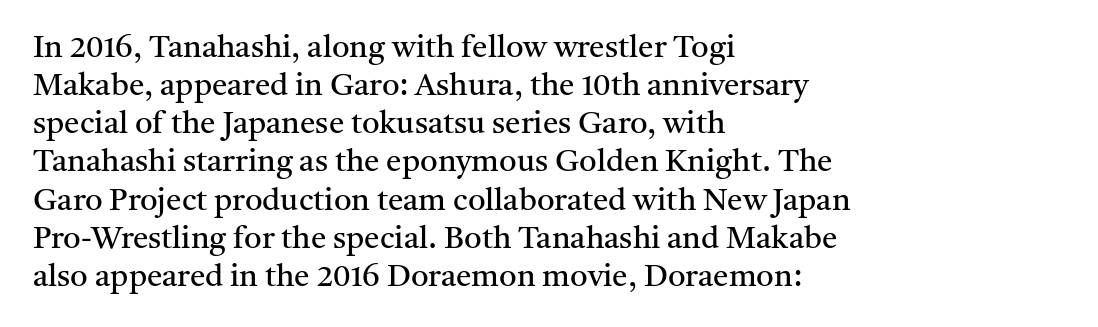
The image shows 31 px regular-weight serif type, upright; set left-aligned, line spacing 1.23x, normal letter spacing, not underlined; medium stroke contrast and a medium x-height.
